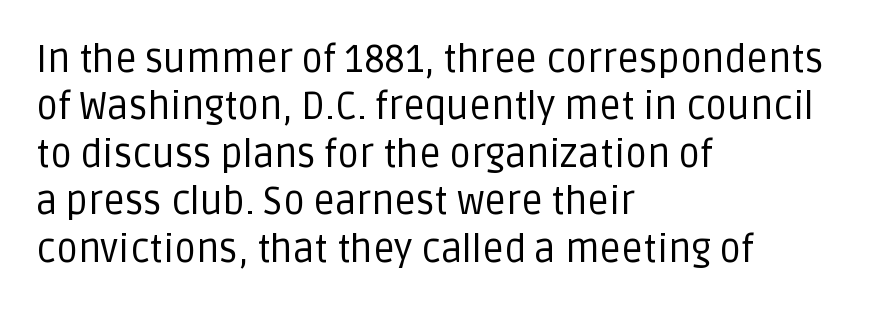
Q: Is the text bold? A: No.
Q: Is the text italic (slanted)? A: No, it is upright.
Q: Is the typeface a serif or a sans-serif typeface? A: Sans-serif.
Q: Is the text underlined? A: No.
Q: How is the paragraph aligned? A: Left-aligned.
Q: Is the spacing between letters normal or unusually wide? A: Normal.
Q: Is the spacing between lines tight, normal or loose? A: Normal.
Q: Width (condensed, normal, or wide)? A: Normal.
Q: Stroke contrast? A: Low.
Q: x-height? A: Large.
Q: Monospaced? A: No.
